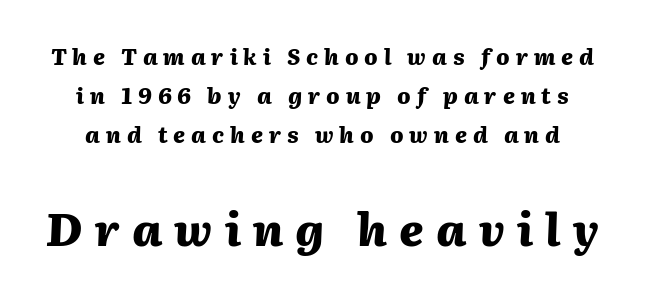
Chunky letters — that's bold for sure. The rendering applies a slant to the glyphs. Top chunk: small. Bottom chunk: large. These lines are rendered in a variable-pitch font.
